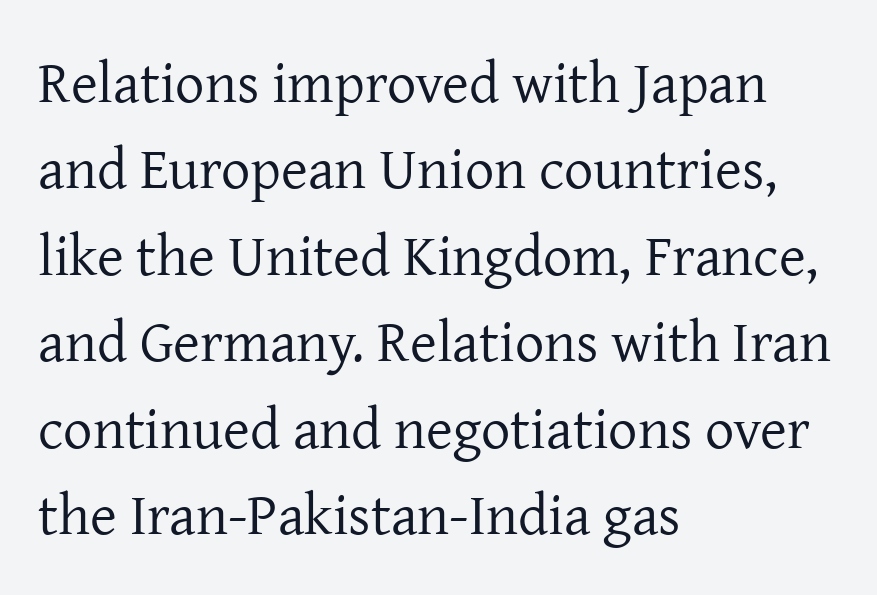
{"serif": "yes", "italic": "no", "bold": "no", "weight": "regular", "width": "normal", "stroke_contrast": "low", "x_height": "medium", "monospaced": "no", "underline": "no", "align": "left", "line_spacing": "normal", "line_spacing_ratio": 1.49, "letter_spacing": "normal", "letter_spacing_em": 0.0, "glyph_px": 58}
